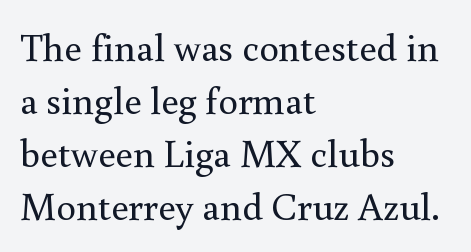
The image shows 39 px regular-weight serif type, upright; set left-aligned, normal line spacing (1.36x), normal letter spacing, not underlined; a small x-height.
